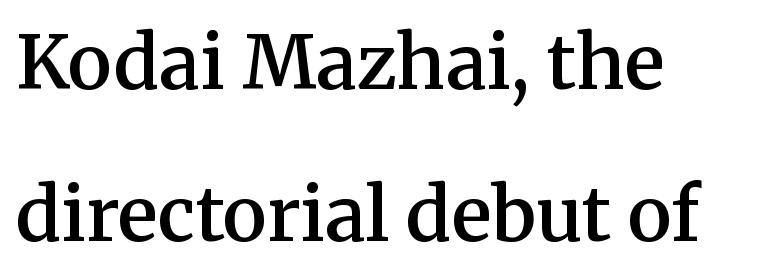
This is moderately heavy type, rendered in semibold. Typographically, this falls in the serif category. Line beginnings align vertically; line endings do not. Default kerning and tracking; the words read as compact shapes. A roman cut, with each character standing at attention. These lines stand farther apart than default settings would place them.
